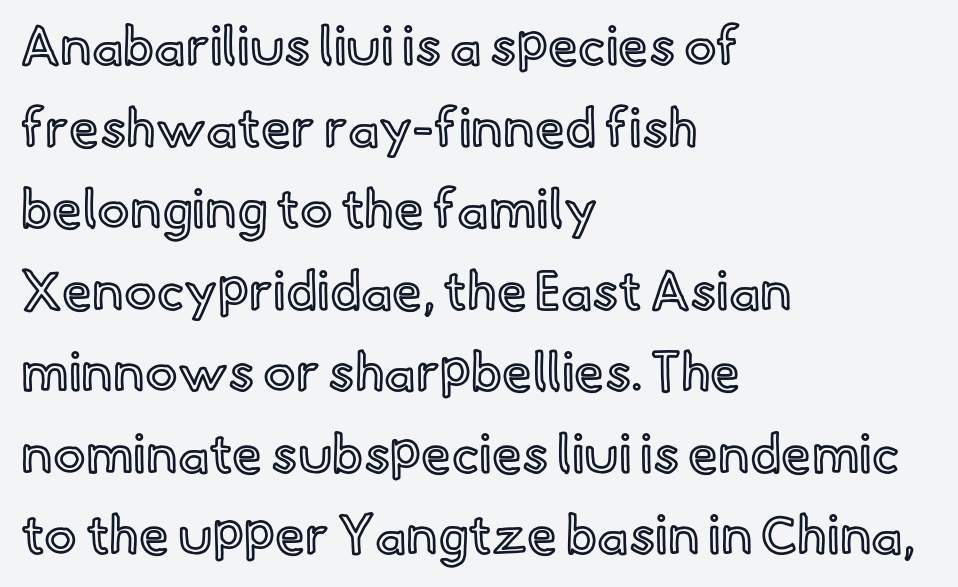
{"italic": "no", "width": "normal", "x_height": "small", "monospaced": "no", "underline": "no", "align": "left", "line_spacing": "normal", "line_spacing_ratio": 1.51, "letter_spacing": "normal", "letter_spacing_em": 0.0, "glyph_px": 54}
